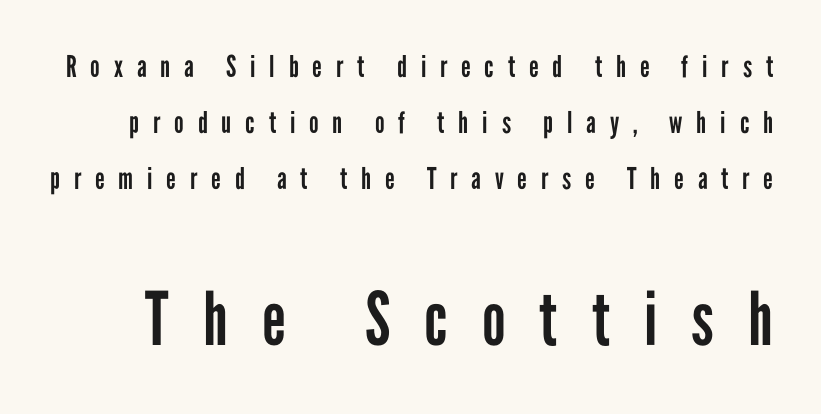
The image shows 74 px regular-weight, condensed sans-serif type, upright; set line spacing 1.87x, unusually wide letter spacing (+0.46 em), not underlined; the second (bottom) block is 2.47x larger; low stroke contrast and a medium x-height.
